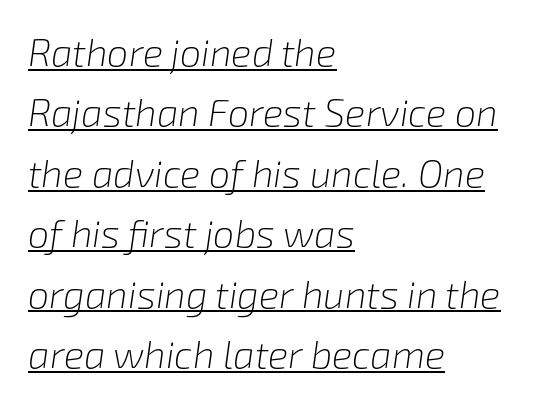
Tracking value appears to be zero — textbook default spacing. Every character sits at an angle, as italics do. Stroke thickness stays within the range of a standard reading face or lighter. Does the leading feel generous? No, just average.
